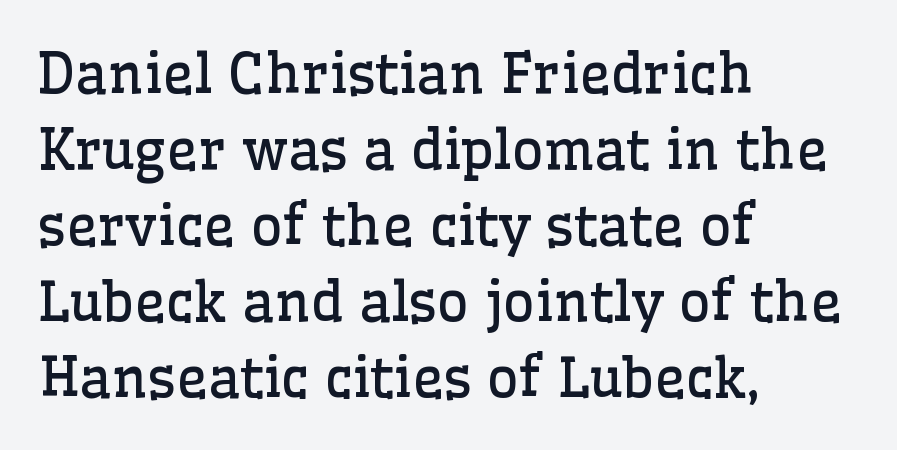
{"serif": "yes", "italic": "no", "bold": "no", "weight": "regular", "width": "normal", "stroke_contrast": "low", "x_height": "medium", "monospaced": "no", "underline": "no", "align": "left", "line_spacing": "normal", "line_spacing_ratio": 1.38, "letter_spacing": "normal", "letter_spacing_em": 0.0, "glyph_px": 55}
